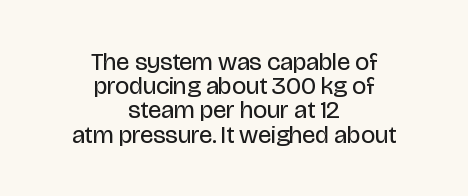
A roman cut, with each character standing at attention. There is no visible air inserted between adjacent glyphs. Line starts and ends both wander, symmetrically. Caption: face not bold, strokes unweighted. The words here are not underlined. The designer dialed line spacing down below the default.
